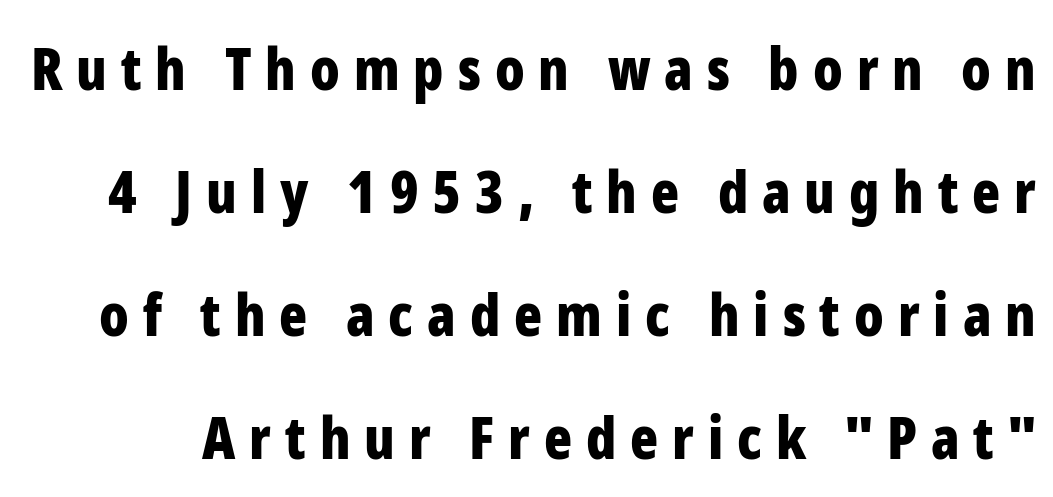
Q: Is the text bold? A: Yes.
Q: Is the text italic (slanted)? A: No, it is upright.
Q: Is the typeface a serif or a sans-serif typeface? A: Sans-serif.
Q: Is the text underlined? A: No.
Q: Is the spacing between letters normal or unusually wide? A: Unusually wide.
Q: Is the spacing between lines tight, normal or loose? A: Loose.
Q: Width (condensed, normal, or wide)? A: Condensed.
Q: Stroke contrast? A: Low.
Q: x-height? A: Medium.
Q: Monospaced? A: No.
